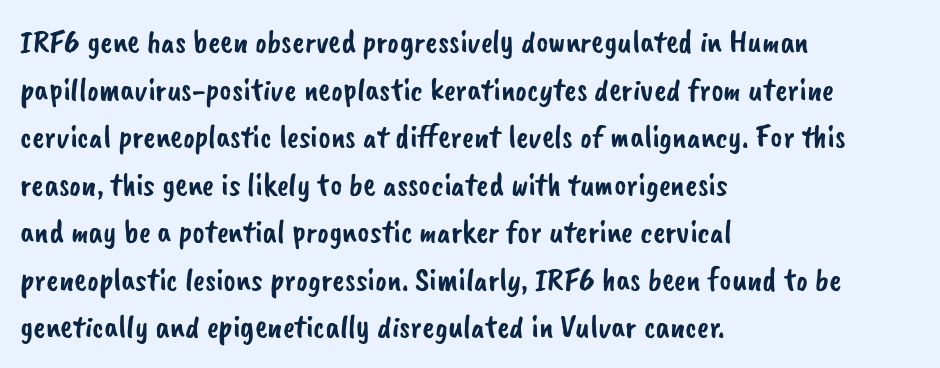
Q: Is the typeface a serif or a sans-serif typeface? A: Sans-serif.
Q: Is the text underlined? A: No.
Q: How is the paragraph aligned? A: Left-aligned.
Q: Is the spacing between letters normal or unusually wide? A: Normal.
Q: Is the spacing between lines tight, normal or loose? A: Normal.
Q: Width (condensed, normal, or wide)? A: Normal.
Q: Stroke contrast? A: Low.
Q: x-height? A: Small.
Q: Monospaced? A: No.
